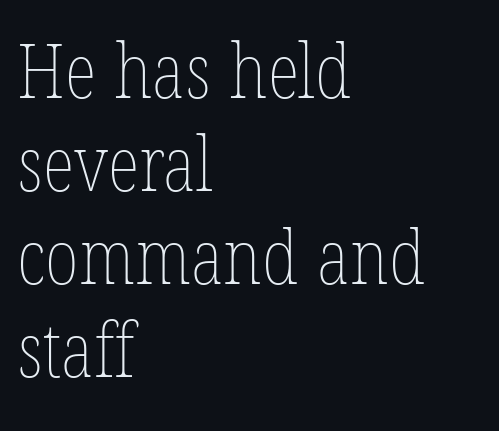
The compositor pushed each line to the left boundary. Think of a printed novel: that variable character pitch is what you see here. Spacing between characters is what you'd get straight out of the box. Posture: upright roman.
